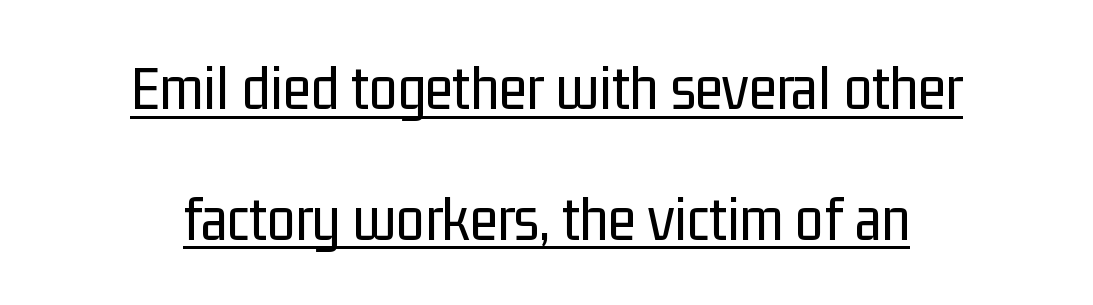
The image shows 64 px regular-weight, condensed sans-serif type, upright; set centered, loose line spacing (2.04x), normal letter spacing, underlined; low stroke contrast and a medium x-height.
